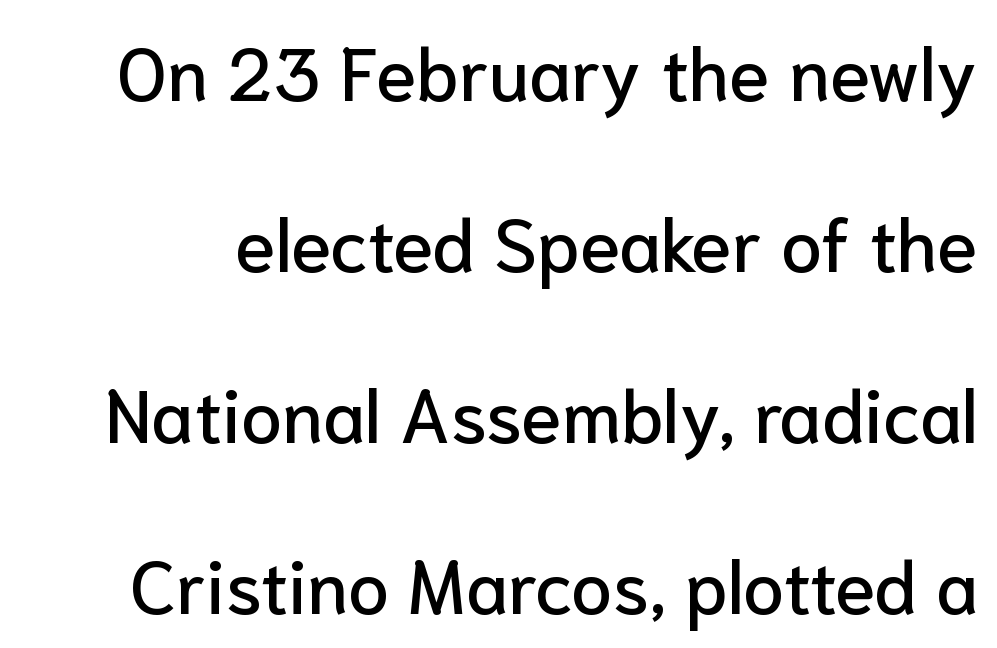
Q: Is the text italic (slanted)? A: No, it is upright.
Q: Is the typeface a serif or a sans-serif typeface? A: Sans-serif.
Q: Is the text underlined? A: No.
Q: Is the spacing between letters normal or unusually wide? A: Normal.
Q: Is the spacing between lines tight, normal or loose? A: Loose.
Q: Width (condensed, normal, or wide)? A: Normal.
Q: Stroke contrast? A: Low.
Q: x-height? A: Medium.
Q: Monospaced? A: No.
